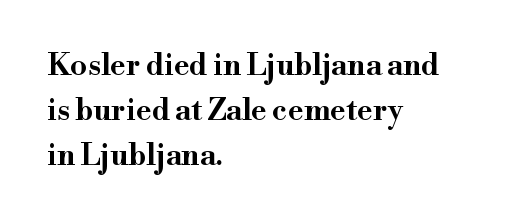
A typesetter would call this proportional, since set widths differ per character. A serif font was chosen for this passage. Vertical strokes here are truly vertical. Honestly, the row spacing looks completely unremarkable. Letters rest on an invisible, unmarked baseline. The letterforms sit shoulder to shoulder at normal distance.
